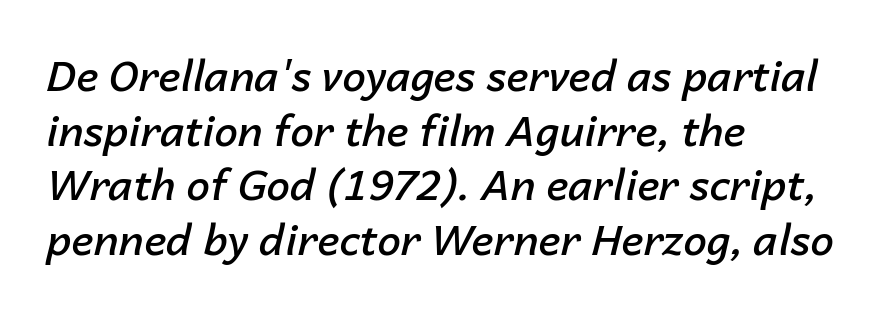
If you measured baseline to baseline, you'd find a middling distance. Reading down the block, your eye returns to a fixed left position each line. The glyphs look as if they've been sheared to an angle. This rendering leaves character spacing at its baseline value. Moderately thickened strokes mark this as semibold type.
